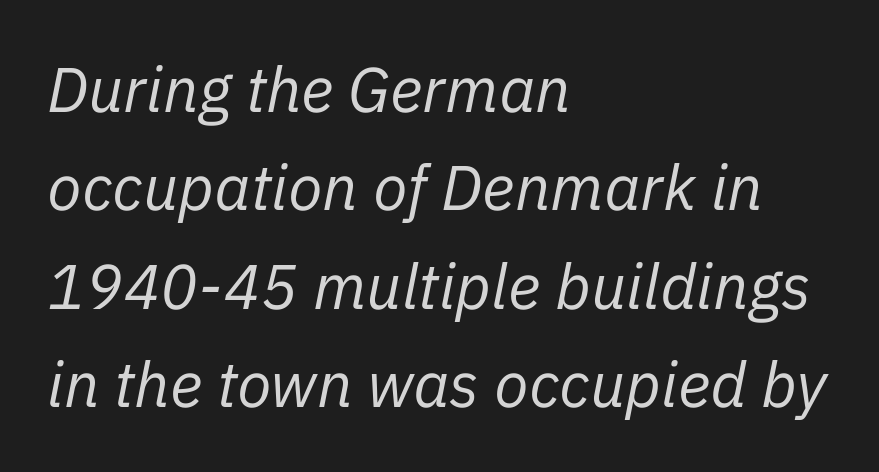
These lines are set flush left with a ragged right edge. Varying glyph widths throughout — classic text-font behaviour. Rows of type keep a routine distance in the vertical direction. In terms of letterspacing, this is plain default setting.
